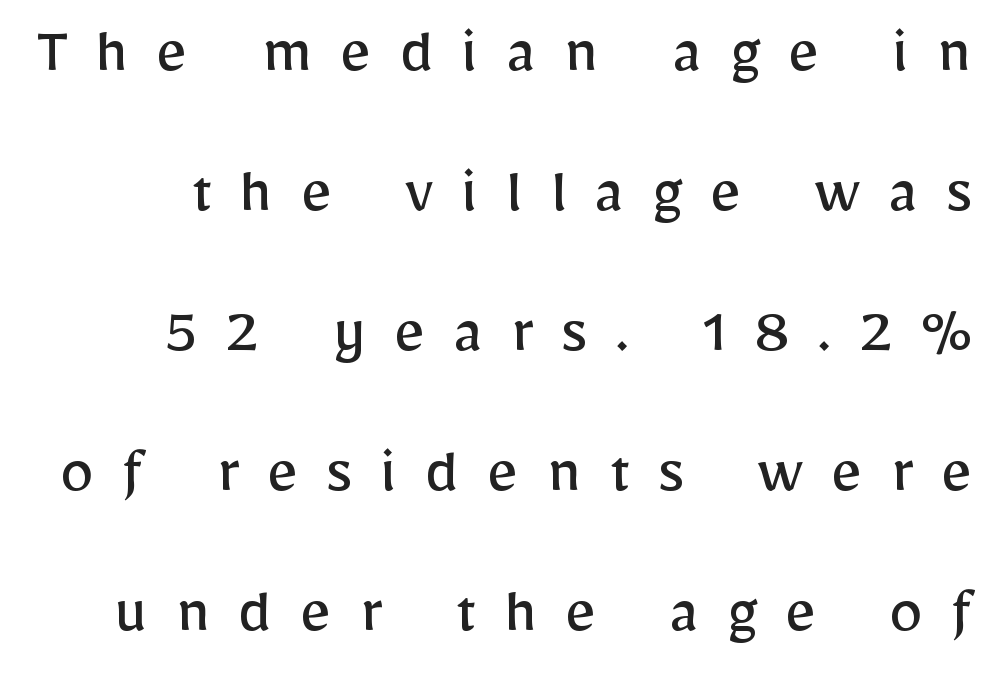
The image shows 68 px regular-weight sans-serif type, upright; set loose line spacing (2.06x), unusually wide letter spacing (+0.41 em), not underlined; low stroke contrast and a medium x-height.
